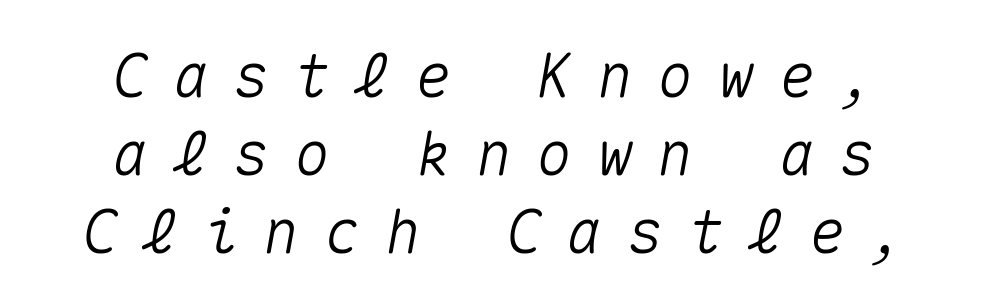
Type without underlining. Which margin do the lines hug? Neither — every line sits in the middle. Does the leading feel generous? No, just average. Monospaced: the letters line up in strict vertical columns. This sample uses expanded letter spacing, leaving extra air between glyphs. The axis of the letterforms is tilted away from vertical.
